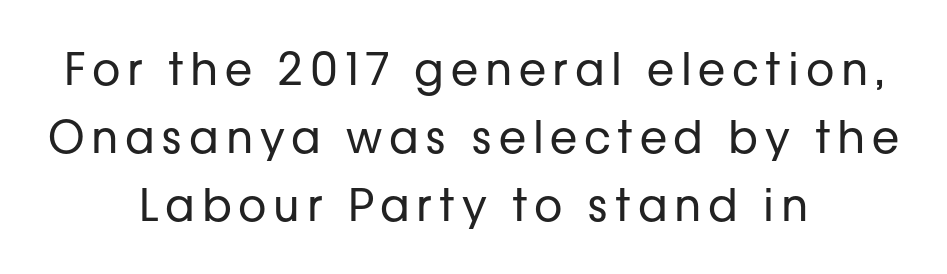
{"serif": "no", "italic": "no", "bold": "no", "weight": "regular", "width": "normal", "stroke_contrast": "low", "x_height": "medium", "monospaced": "no", "underline": "no", "align": "center", "line_spacing": "normal", "line_spacing_ratio": 1.55, "glyph_px": 44}
